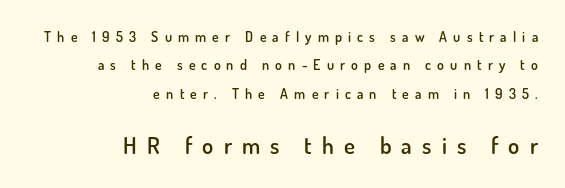
{"italic": "no", "bold": "semi", "underline": "no", "align": "right", "line_spacing": "loose", "line_spacing_ratio": 2.02, "letter_spacing": "wide", "letter_spacing_em": 0.44, "larger_block": "second", "size_ratio": 1.64, "glyph_px": 23}
